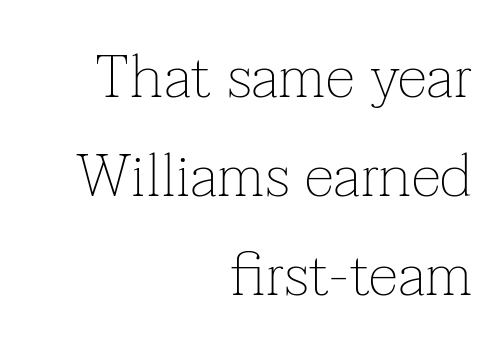
The image shows 61 px thin serif type, upright; set right-aligned, normal line spacing (1.62x), normal letter spacing, not underlined; low stroke contrast and a medium x-height.
